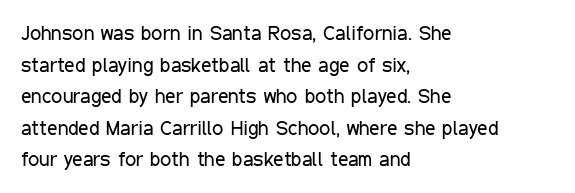
The image shows 20 px text type, upright; set left-aligned, normal line spacing (1.58x), normal letter spacing, not underlined.
